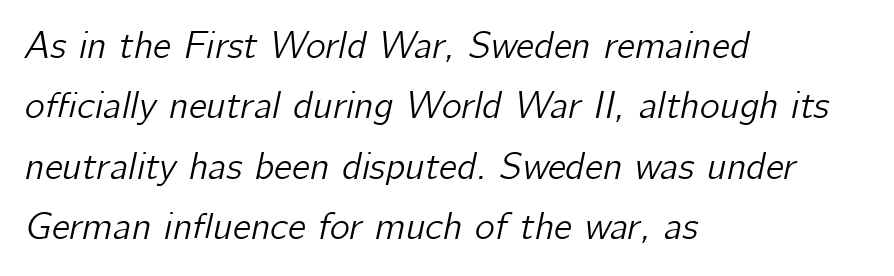
No word sits above an underline. Each new line begins a customary step beneath the previous one. Caption: multi-line text, flush left, ragged right. The horizontal fit of the characters is conventional and even. Proportional: the letters do not fall into vertical columns.
